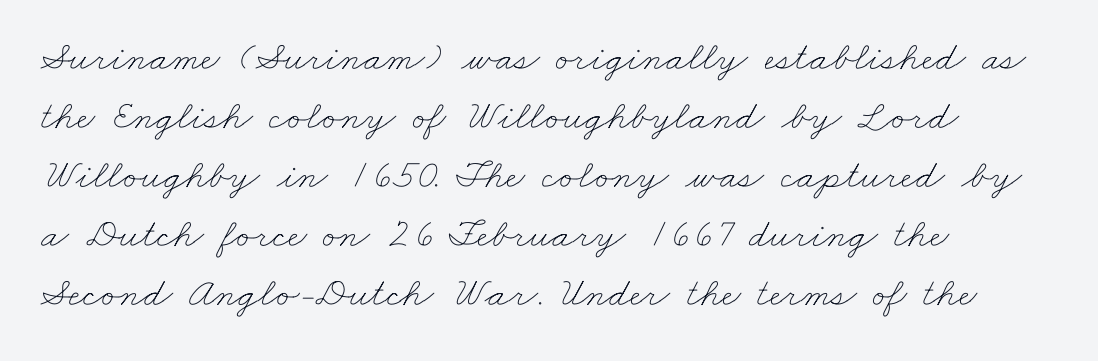
Reading down the block, your eye returns to a fixed left position each line. Varying glyph widths throughout — classic text-font behaviour. Each stroke keeps to a modest, everyday thickness or less. A typesetter would call this zero additional tracking. This block has exactly the height ordinary leading produces.
